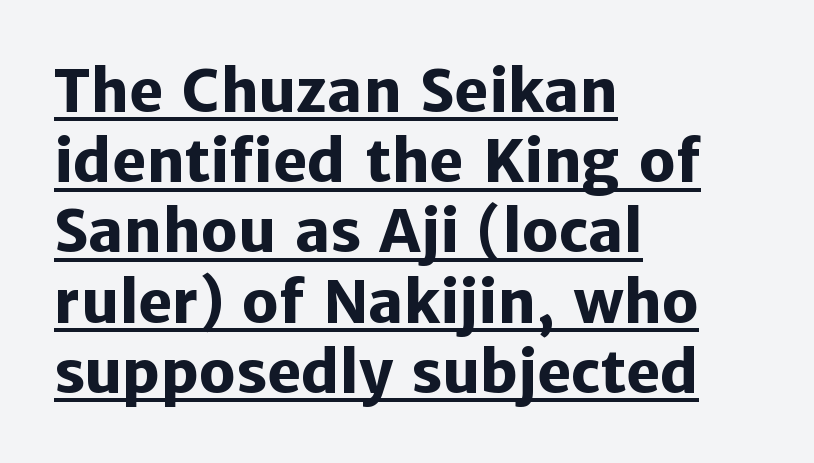
{"serif": "no", "italic": "no", "bold": "yes", "weight": "heavy", "width": "normal", "stroke_contrast": "low", "x_height": "medium", "monospaced": "no", "underline": "yes", "align": "left", "line_spacing_ratio": 1.21, "letter_spacing": "normal", "letter_spacing_em": 0.0, "glyph_px": 58}
